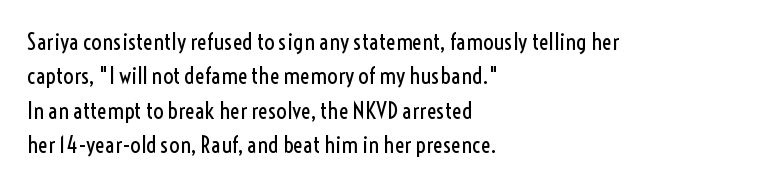
The image shows 23 px text type, upright; set left-aligned, normal line spacing (1.5x), normal letter spacing, not underlined.
